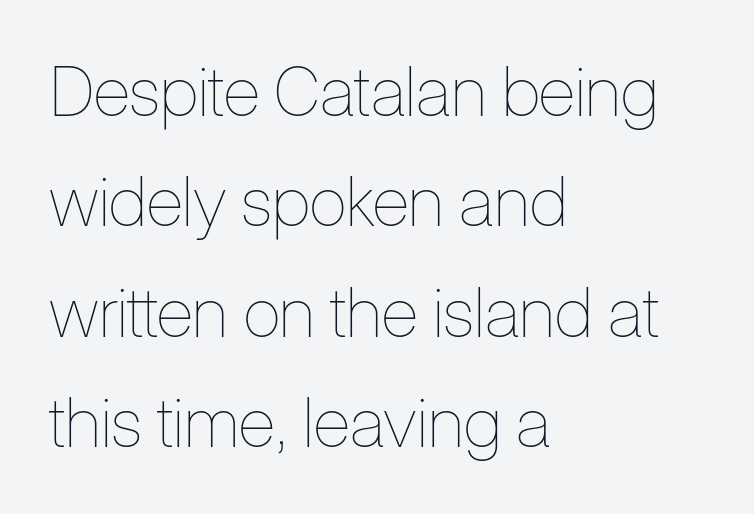
Q: Is the text bold? A: No.
Q: Is the text italic (slanted)? A: No, it is upright.
Q: Is the text underlined? A: No.
Q: How is the paragraph aligned? A: Left-aligned.
Q: Is the spacing between letters normal or unusually wide? A: Normal.
Q: Is the spacing between lines tight, normal or loose? A: Normal.
Q: Width (condensed, normal, or wide)? A: Condensed.
Q: Stroke contrast? A: Low.
Q: x-height? A: Medium.
Q: Monospaced? A: No.
